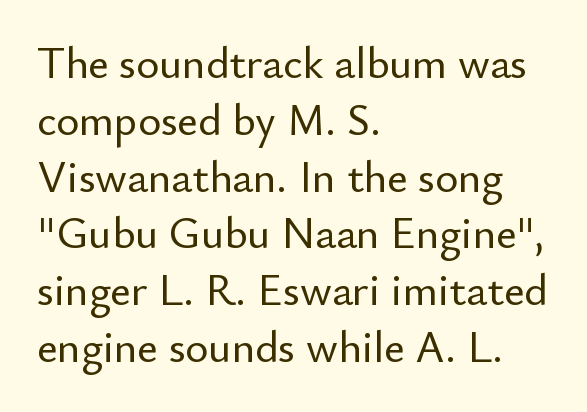
The passage shown is typed in a proportional face where columns would drift. In terms of leading, this rendering sits right in the middle. Type without underlining. Nothing sits at the stroke ends, so this counts as sans-serif. The rendering anchors every line to the left-hand side. Tall strokes in this sample are plumb rather than angled.
